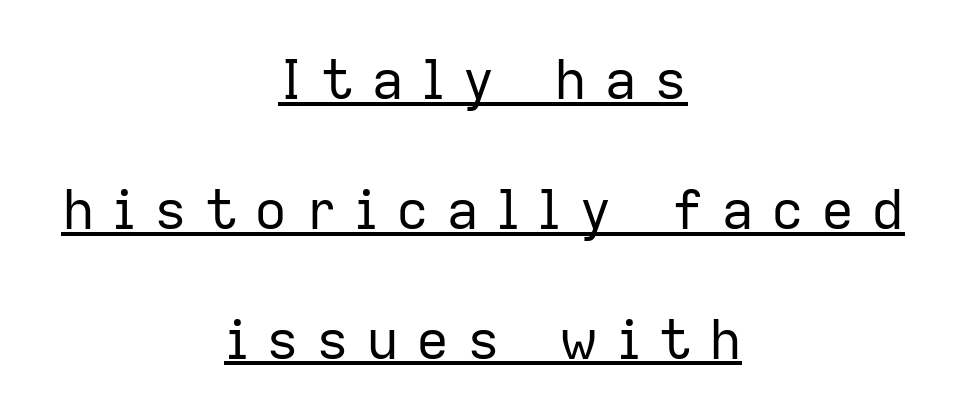
Q: Is the text bold? A: No.
Q: Is the text italic (slanted)? A: No, it is upright.
Q: Is the typeface a serif or a sans-serif typeface? A: Sans-serif.
Q: Is the text underlined? A: Yes.
Q: How is the paragraph aligned? A: Centered.
Q: Is the spacing between letters normal or unusually wide? A: Unusually wide.
Q: Is the spacing between lines tight, normal or loose? A: Loose.
Q: Width (condensed, normal, or wide)? A: Normal.
Q: Stroke contrast? A: Low.
Q: x-height? A: Medium.
Q: Monospaced? A: No.
